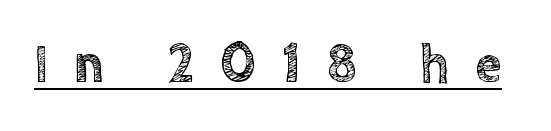
The image shows 53 px text type, upright; set unusually wide letter spacing (+0.48 em), underlined; a large x-height.
